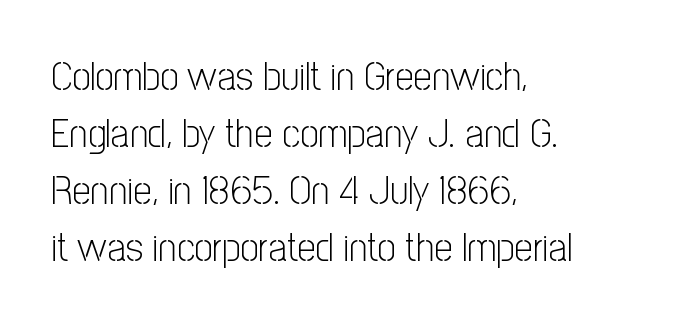
The letters carry no serifs — their stems end cleanly without finishing strokes. Bare-footed words on every line. Inter-character spacing is left at the font's built-in metrics. Leading: standard. No italicization has been applied; the sample stays upright. Is this a fixed-width face? No — the glyphs have proportional, varying widths.
